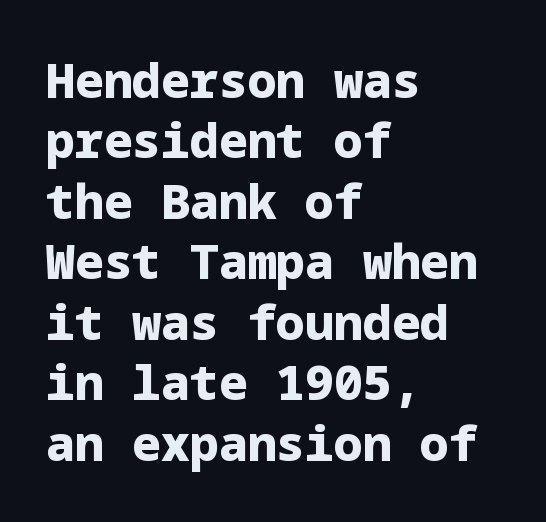
Q: Is the text bold? A: Yes.
Q: Is the text italic (slanted)? A: No, it is upright.
Q: Is the typeface a serif or a sans-serif typeface? A: Sans-serif.
Q: Is the text underlined? A: No.
Q: How is the paragraph aligned? A: Left-aligned.
Q: Is the spacing between letters normal or unusually wide? A: Normal.
Q: Is the spacing between lines tight, normal or loose? A: Normal.
Q: Width (condensed, normal, or wide)? A: Normal.
Q: Stroke contrast? A: Low.
Q: x-height? A: Medium.
